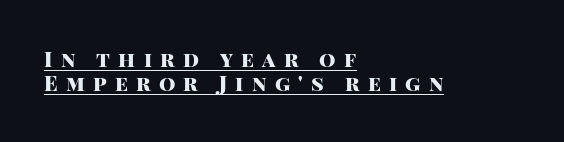
{"italic": "no", "bold": "yes", "underline": "yes", "align": "left", "line_spacing": "tight", "line_spacing_ratio": 1.15, "letter_spacing": "wide", "letter_spacing_em": 0.39, "glyph_px": 21}
